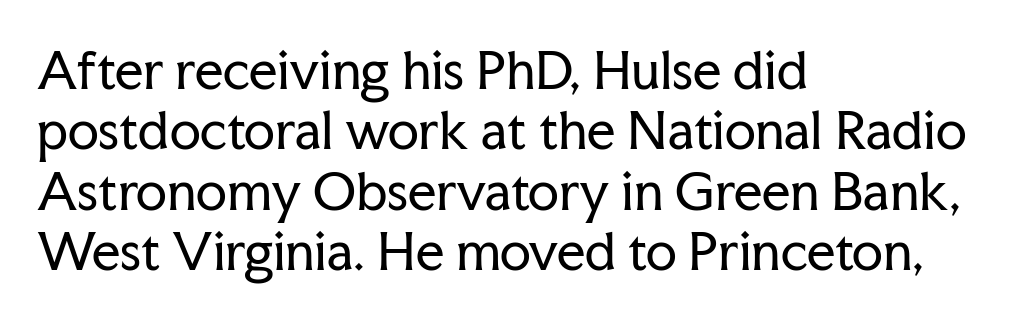
Q: Is the text bold? A: No.
Q: Is the text italic (slanted)? A: No, it is upright.
Q: Is the typeface a serif or a sans-serif typeface? A: Serif.
Q: Is the text underlined? A: No.
Q: How is the paragraph aligned? A: Left-aligned.
Q: Is the spacing between letters normal or unusually wide? A: Normal.
Q: Width (condensed, normal, or wide)? A: Normal.
Q: Stroke contrast? A: Low.
Q: x-height? A: Medium.
Q: Monospaced? A: No.
